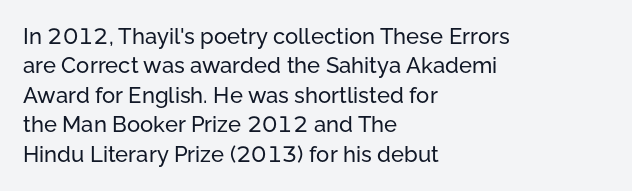
The image shows 22 px text type, upright; set left-aligned, normal line spacing (1.34x), normal letter spacing, not underlined.
